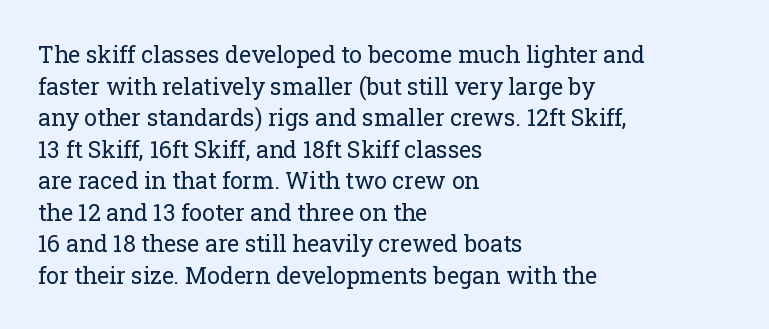
The strokes are not fattened; the text isn't bold. Beneath every word, the page is bare. Every row of glyphs begins at an identical x-position on the left. In terms of posture, this sample is upright.
